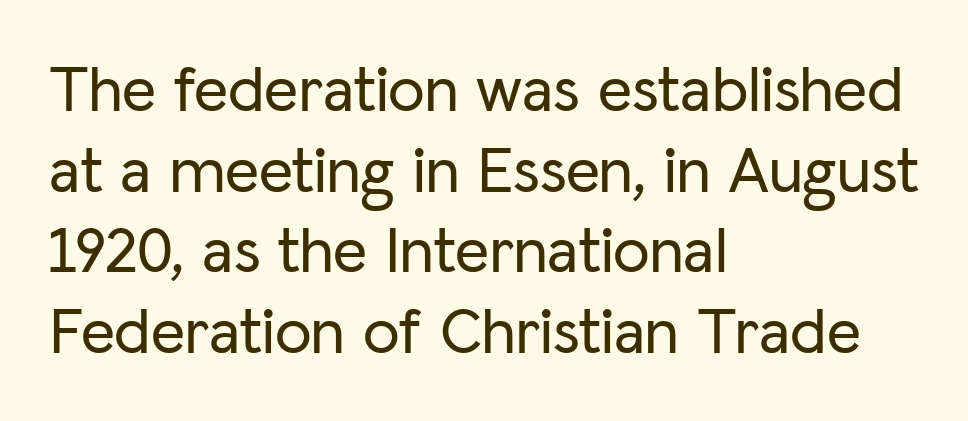
{"serif": "no", "italic": "no", "width": "normal", "stroke_contrast": "low", "x_height": "medium", "monospaced": "no", "underline": "no", "align": "left", "line_spacing_ratio": 1.22, "letter_spacing": "normal", "letter_spacing_em": 0.0, "glyph_px": 66}
